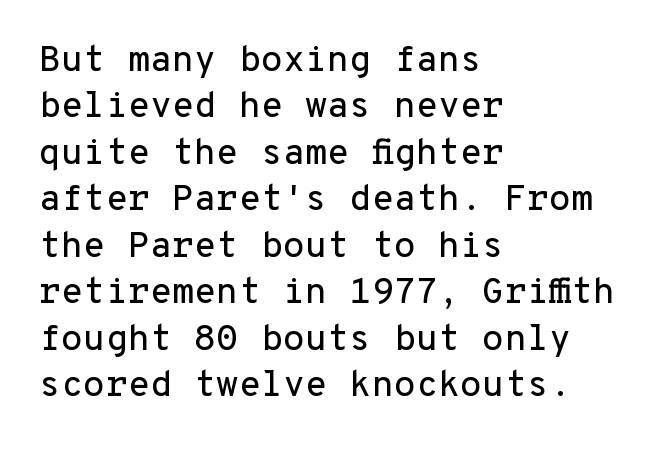
The text was rendered using a sans face with plain stroke endings. Vertical strokes here are truly vertical. These lines are rendered in a fixed-pitch font. Between one letter and the next there's only the usual sliver of space. Glance below the letters and you will spot only blank space.
